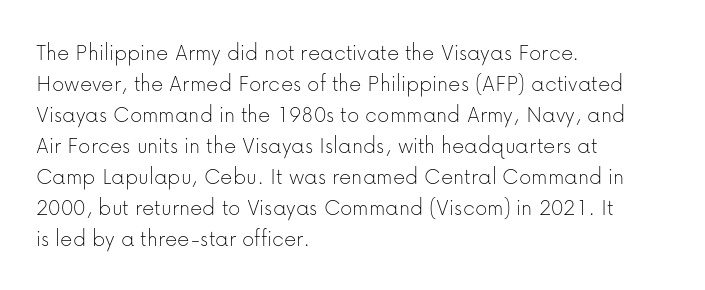
{"italic": "no", "bold": "no", "underline": "no", "align": "left", "line_spacing": "normal", "line_spacing_ratio": 1.29, "letter_spacing": "normal", "letter_spacing_em": 0.0, "glyph_px": 24}
